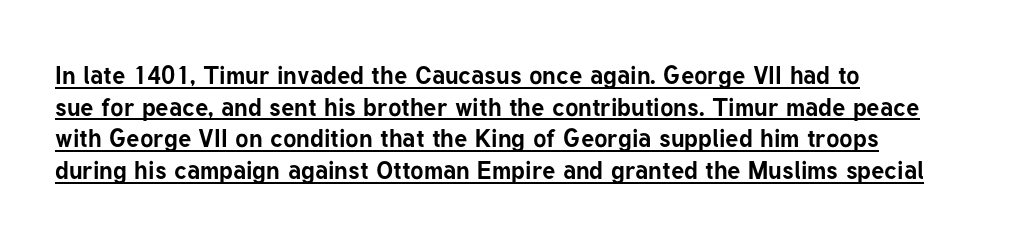
{"italic": "no", "bold": "yes", "underline": "yes", "align": "left", "line_spacing": "normal", "line_spacing_ratio": 1.27, "letter_spacing": "normal", "letter_spacing_em": 0.0, "glyph_px": 25}
